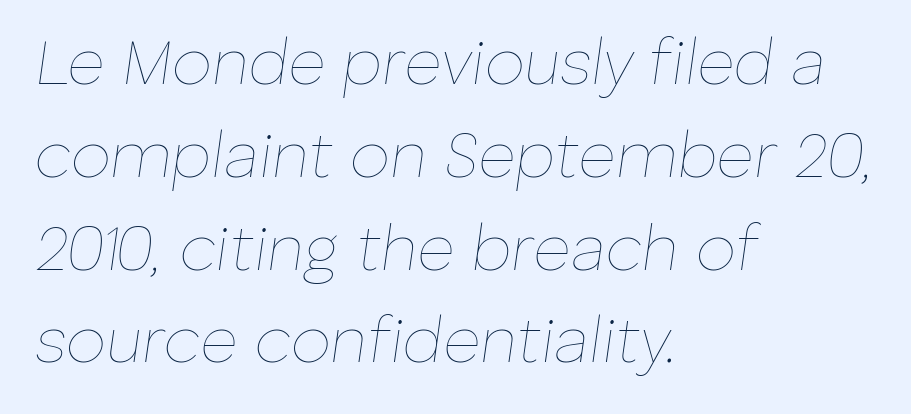
Q: Is the text bold? A: No.
Q: Is the text italic (slanted)? A: Yes, it leans right by about 8 degrees.
Q: Is the text underlined? A: No.
Q: How is the paragraph aligned? A: Left-aligned.
Q: Is the spacing between letters normal or unusually wide? A: Normal.
Q: Is the spacing between lines tight, normal or loose? A: Normal.
Q: Width (condensed, normal, or wide)? A: Normal.
Q: Stroke contrast? A: Low.
Q: x-height? A: Medium.
Q: Monospaced? A: No.
